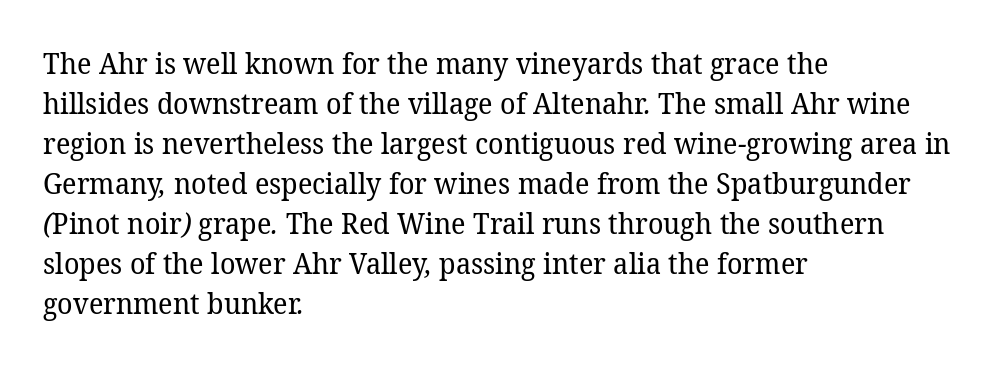
{"serif": "yes", "bold": "no", "weight": "regular", "width": "normal", "stroke_contrast": "low", "x_height": "medium", "monospaced": "no", "underline": "no", "align": "left", "line_spacing": "normal", "line_spacing_ratio": 1.38, "letter_spacing": "normal", "letter_spacing_em": 0.0, "glyph_px": 29}
